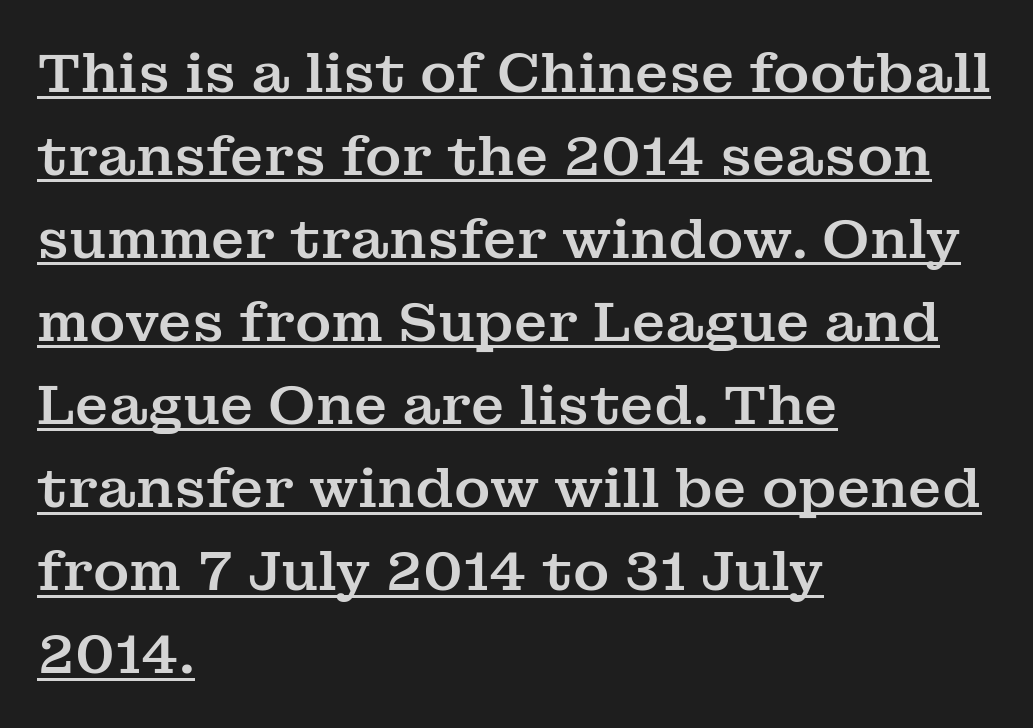
{"serif": "yes", "italic": "no", "width": "normal", "stroke_contrast": "medium", "x_height": "medium", "monospaced": "no", "underline": "yes", "align": "left", "line_spacing": "normal", "line_spacing_ratio": 1.51, "letter_spacing": "normal", "letter_spacing_em": 0.0, "glyph_px": 55}
